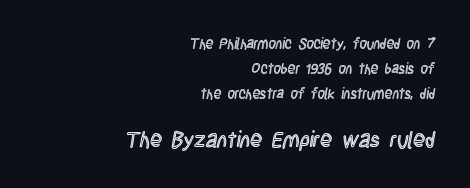
The image shows 22 px text type; set right-aligned, line spacing 1.79x, normal letter spacing, not underlined; the second (bottom) block is 1.57x larger.
